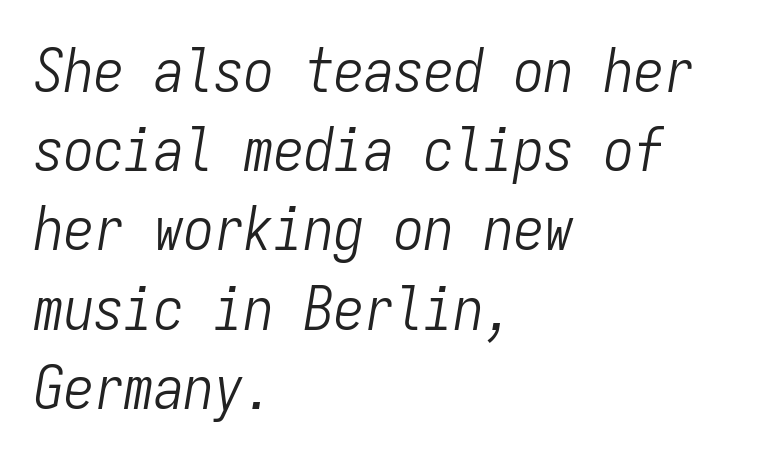
Q: Is the text bold? A: No.
Q: Is the text italic (slanted)? A: Yes, it leans right by about 9 degrees.
Q: Is the text underlined? A: No.
Q: How is the paragraph aligned? A: Left-aligned.
Q: Is the spacing between letters normal or unusually wide? A: Normal.
Q: Is the spacing between lines tight, normal or loose? A: Normal.
Q: Width (condensed, normal, or wide)? A: Condensed.
Q: Stroke contrast? A: Low.
Q: x-height? A: Medium.
Q: Monospaced? A: Yes.
